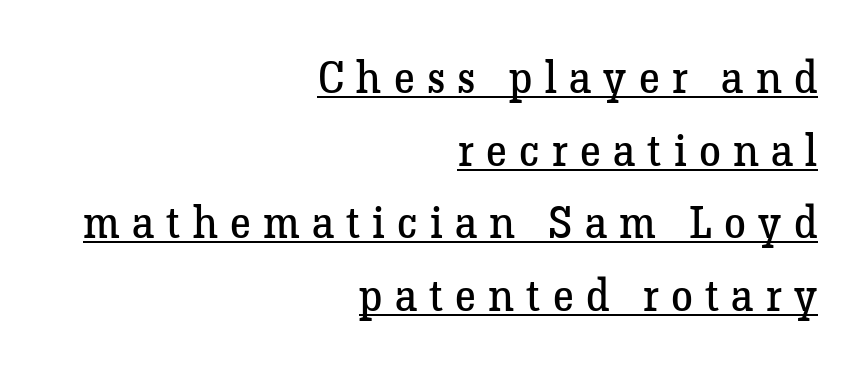
{"serif": "yes", "italic": "no", "bold": "no", "weight": "regular", "width": "normal", "stroke_contrast": "low", "x_height": "medium", "monospaced": "no", "underline": "yes", "align": "right", "line_spacing": "normal", "line_spacing_ratio": 1.65, "letter_spacing": "wide", "letter_spacing_em": 0.28, "glyph_px": 44}
